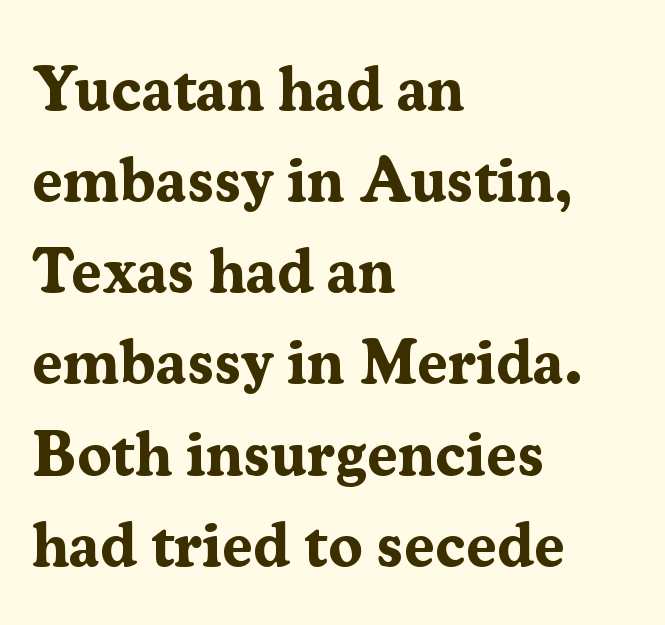
{"serif": "yes", "italic": "no", "bold": "yes", "weight": "bold", "width": "normal", "stroke_contrast": "medium", "x_height": "medium", "monospaced": "no", "underline": "no", "align": "left", "line_spacing": "normal", "line_spacing_ratio": 1.47, "letter_spacing": "normal", "letter_spacing_em": 0.0, "glyph_px": 62}
